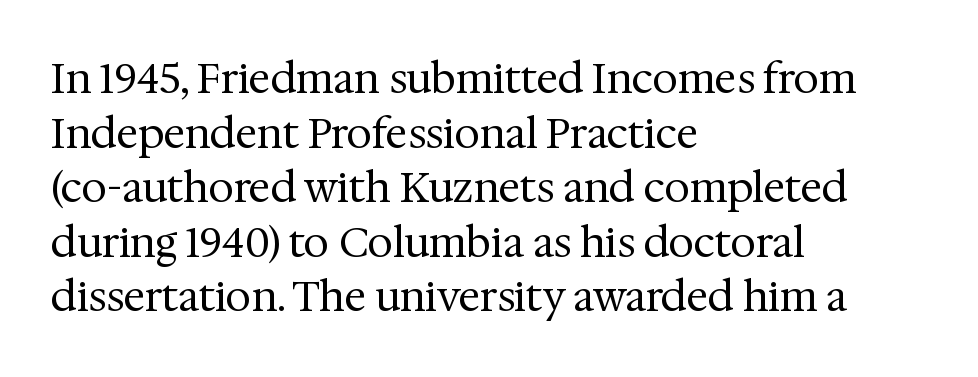
Q: Is the text bold? A: No.
Q: Is the text italic (slanted)? A: No, it is upright.
Q: Is the typeface a serif or a sans-serif typeface? A: Serif.
Q: Is the text underlined? A: No.
Q: How is the paragraph aligned? A: Left-aligned.
Q: Is the spacing between letters normal or unusually wide? A: Normal.
Q: Is the spacing between lines tight, normal or loose? A: Normal.
Q: Width (condensed, normal, or wide)? A: Normal.
Q: Stroke contrast? A: Medium.
Q: x-height? A: Medium.
Q: Monospaced? A: No.
